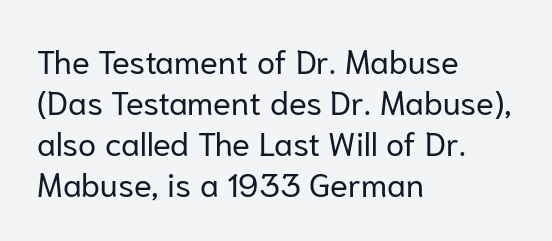
Do the characters align in a grid? No, the font is proportional. This sample uses plain, unmodified letter spacing. The lettering stays uniformly vertical, giving the passage a roman look. A bare baseline throughout the passage. Font category for this specimen: sans-serif. Ink coverage per letter is moderate at most.
